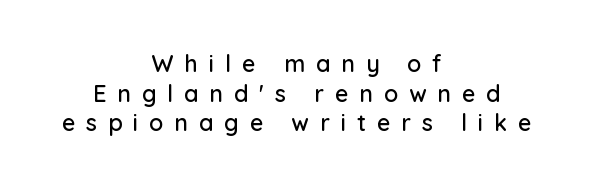
{"italic": "no", "underline": "no", "align": "center", "line_spacing": "normal", "line_spacing_ratio": 1.29, "letter_spacing": "wide", "letter_spacing_em": 0.48, "glyph_px": 23}
